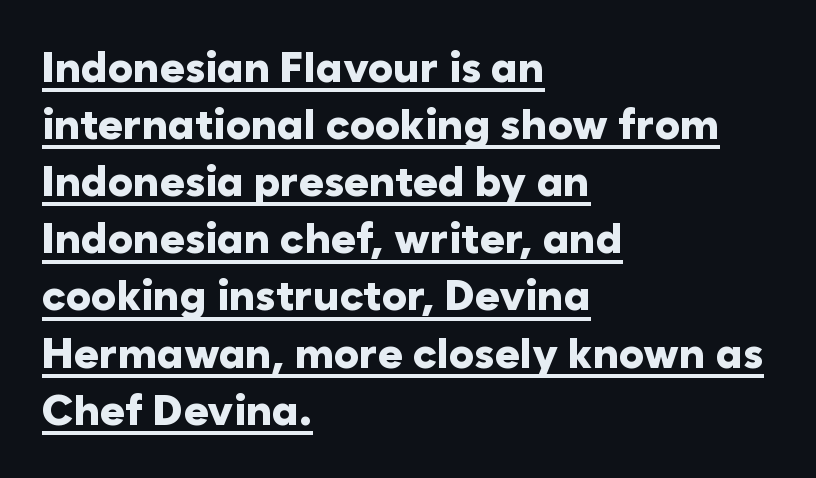
Q: Is the text bold? A: Yes.
Q: Is the text italic (slanted)? A: No, it is upright.
Q: Is the typeface a serif or a sans-serif typeface? A: Sans-serif.
Q: Is the text underlined? A: Yes.
Q: How is the paragraph aligned? A: Left-aligned.
Q: Is the spacing between letters normal or unusually wide? A: Normal.
Q: Is the spacing between lines tight, normal or loose? A: Normal.
Q: Width (condensed, normal, or wide)? A: Normal.
Q: Stroke contrast? A: Low.
Q: x-height? A: Medium.
Q: Monospaced? A: No.
